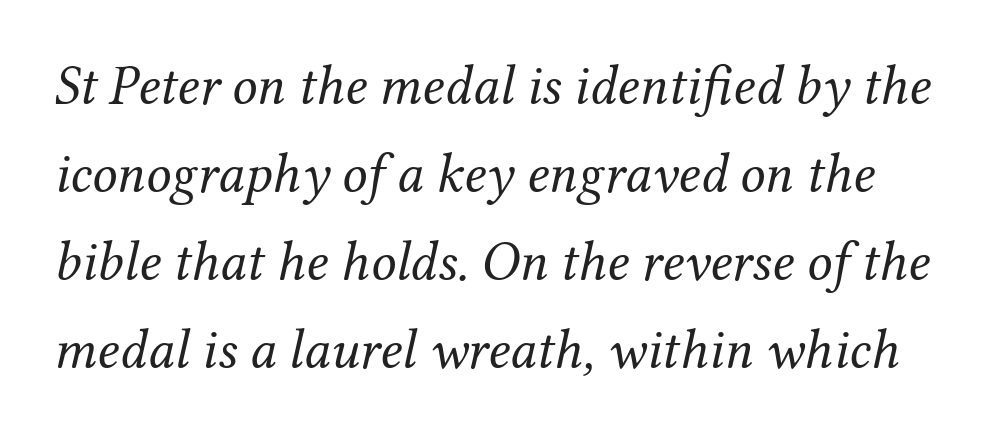
The letters carry serifs — small finishing strokes at the ends of their stems. The line-height multiplier appears to be the usual default. There is no visible air inserted between adjacent glyphs. Each letter keeps its own natural width here, so spacing adapts to shape.
